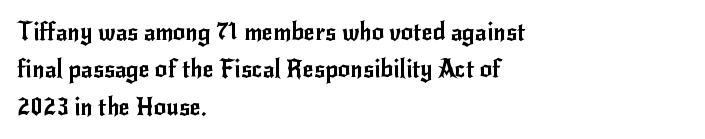
{"italic": "no", "underline": "no", "align": "left", "line_spacing": "normal", "line_spacing_ratio": 1.56, "letter_spacing": "normal", "letter_spacing_em": 0.0, "glyph_px": 24}
